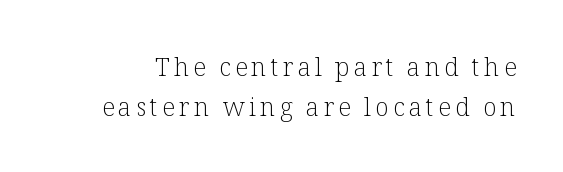
The words here are not underlined. Compared with a typical body face, this is equally light or lighter still. If you drew a line through each stem, it would be perfectly vertical. Summary of vertical rhythm: regular, with standard interline spacing.
